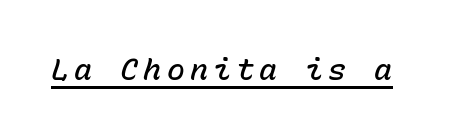
The image shows 30 px semibold type, italic (leaning right), monospaced; set underlined; low stroke contrast and a medium x-height.
